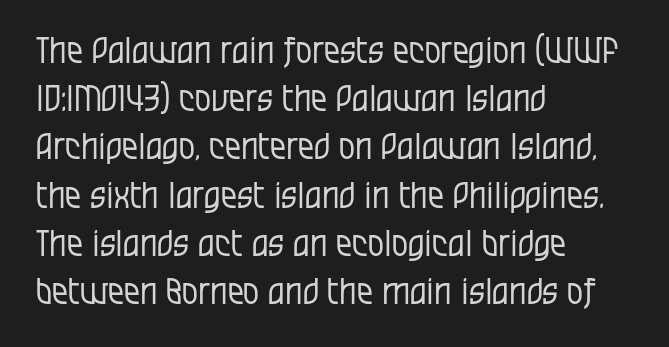
Q: Is the text bold? A: No.
Q: Is the text italic (slanted)? A: No, it is upright.
Q: Is the typeface a serif or a sans-serif typeface? A: Sans-serif.
Q: Is the text underlined? A: No.
Q: How is the paragraph aligned? A: Left-aligned.
Q: Is the spacing between letters normal or unusually wide? A: Normal.
Q: Is the spacing between lines tight, normal or loose? A: Normal.
Q: Width (condensed, normal, or wide)? A: Condensed.
Q: Stroke contrast? A: Low.
Q: x-height? A: Large.
Q: Monospaced? A: No.
